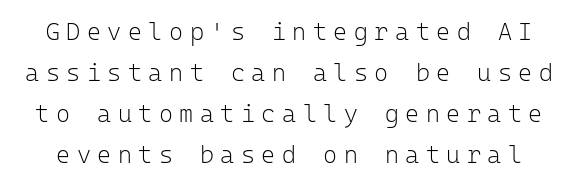
Q: Is the text bold? A: No.
Q: Is the text italic (slanted)? A: No, it is upright.
Q: Is the text underlined? A: No.
Q: Is the spacing between letters normal or unusually wide? A: Unusually wide.
